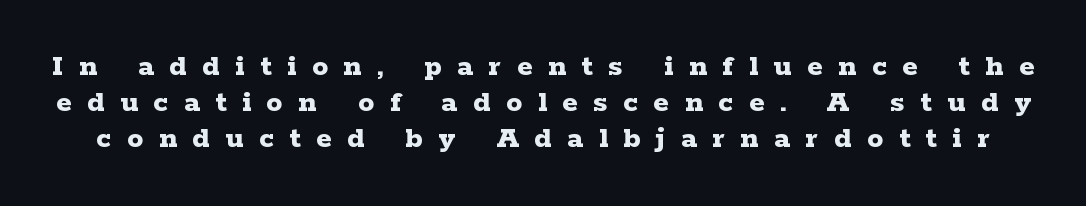
Q: Is the text bold? A: Yes.
Q: Is the text italic (slanted)? A: No, it is upright.
Q: Is the typeface a serif or a sans-serif typeface? A: Serif.
Q: Is the text underlined? A: No.
Q: Is the spacing between letters normal or unusually wide? A: Unusually wide.
Q: Is the spacing between lines tight, normal or loose? A: Tight.
Q: Width (condensed, normal, or wide)? A: Wide.
Q: Stroke contrast? A: Low.
Q: x-height? A: Medium.
Q: Monospaced? A: No.
